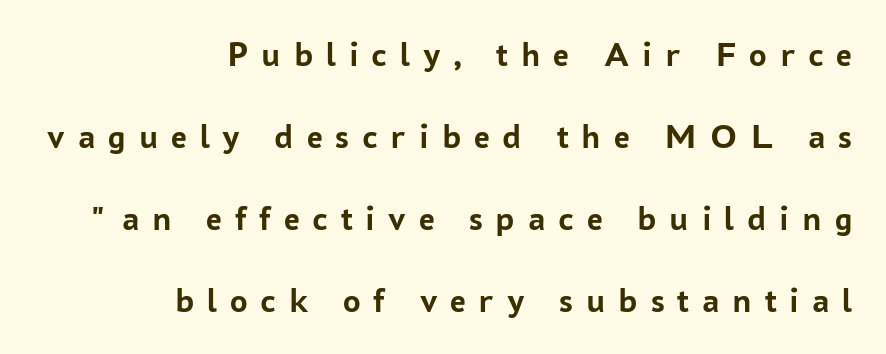
Every letter is thick-stroked: bold, no question. Each letter's strokes conclude bluntly, with no projecting serifs. Each row of text sits above clean, open space. Tall strokes in this sample are plumb rather than angled. The passage shown stacks its lines with a broad gap.
